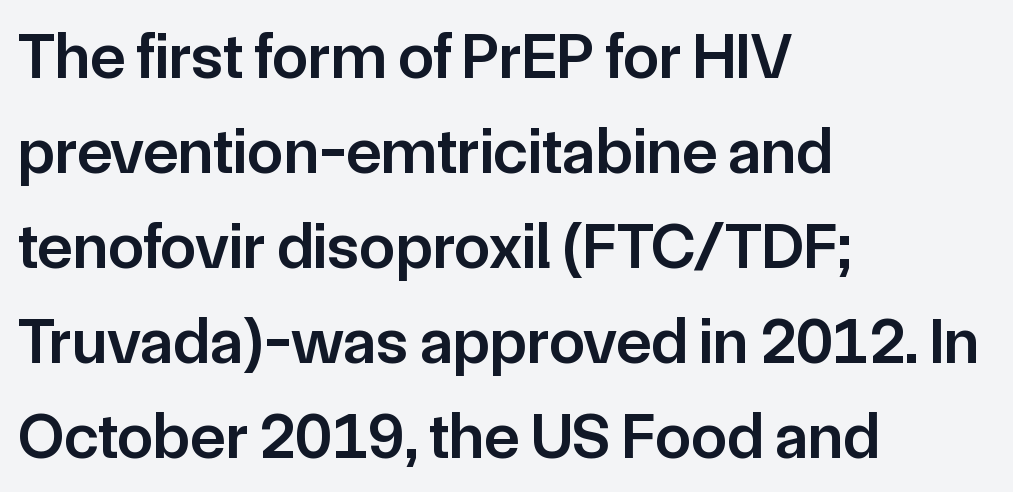
Q: Is the text bold? A: Semi-bold.
Q: Is the text italic (slanted)? A: No, it is upright.
Q: Is the typeface a serif or a sans-serif typeface? A: Sans-serif.
Q: Is the text underlined? A: No.
Q: How is the paragraph aligned? A: Left-aligned.
Q: Is the spacing between letters normal or unusually wide? A: Normal.
Q: Is the spacing between lines tight, normal or loose? A: Normal.
Q: Width (condensed, normal, or wide)? A: Normal.
Q: Stroke contrast? A: Low.
Q: x-height? A: Medium.
Q: Monospaced? A: No.
